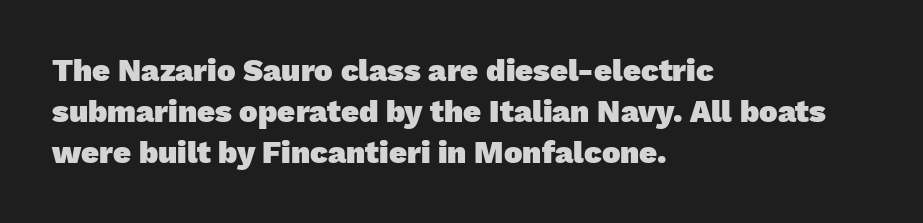
Q: Is the text bold? A: Yes.
Q: Is the typeface a serif or a sans-serif typeface? A: Sans-serif.
Q: Is the text underlined? A: No.
Q: How is the paragraph aligned? A: Left-aligned.
Q: Is the spacing between letters normal or unusually wide? A: Normal.
Q: Is the spacing between lines tight, normal or loose? A: Normal.
Q: Width (condensed, normal, or wide)? A: Normal.
Q: Stroke contrast? A: Low.
Q: x-height? A: Medium.
Q: Monospaced? A: No.
